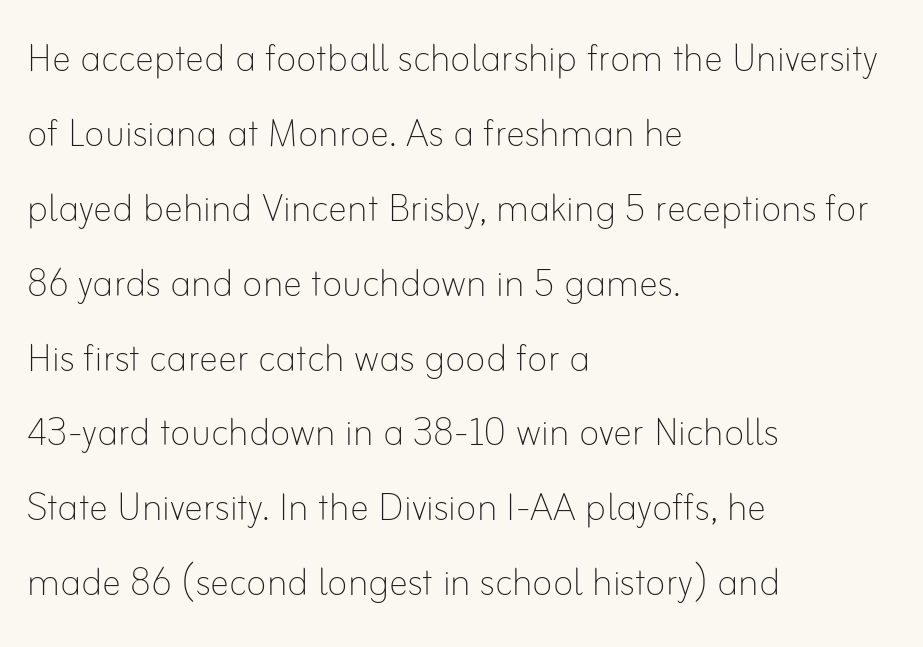
{"italic": "no", "bold": "no", "weight": "thin", "width": "normal", "stroke_contrast": "low", "x_height": "small", "monospaced": "no", "underline": "no", "align": "left", "line_spacing": "normal", "line_spacing_ratio": 1.56, "letter_spacing": "normal", "letter_spacing_em": 0.0, "glyph_px": 48}
